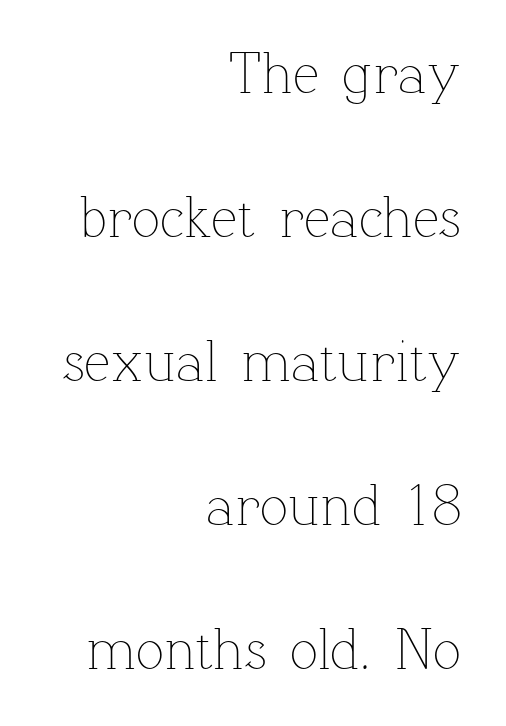
Q: Is the text bold? A: No.
Q: Is the text italic (slanted)? A: No, it is upright.
Q: Is the text underlined? A: No.
Q: How is the paragraph aligned? A: Right-aligned.
Q: Is the spacing between letters normal or unusually wide? A: Normal.
Q: Is the spacing between lines tight, normal or loose? A: Loose.
Q: Width (condensed, normal, or wide)? A: Normal.
Q: Stroke contrast? A: Low.
Q: x-height? A: Medium.
Q: Monospaced? A: No.
